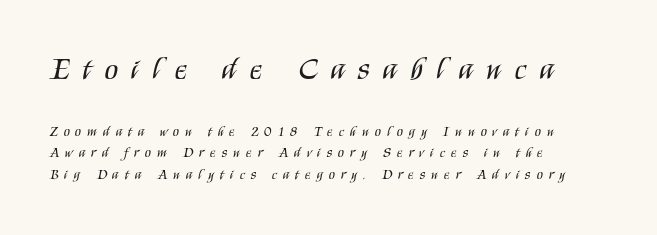
The image shows 31 px regular-weight, condensed sans-serif type; set left-aligned, normal line spacing (1.54x), unusually wide letter spacing (+0.44 em), not underlined; the first (top) block is 2.21x larger; medium stroke contrast and a large x-height.
